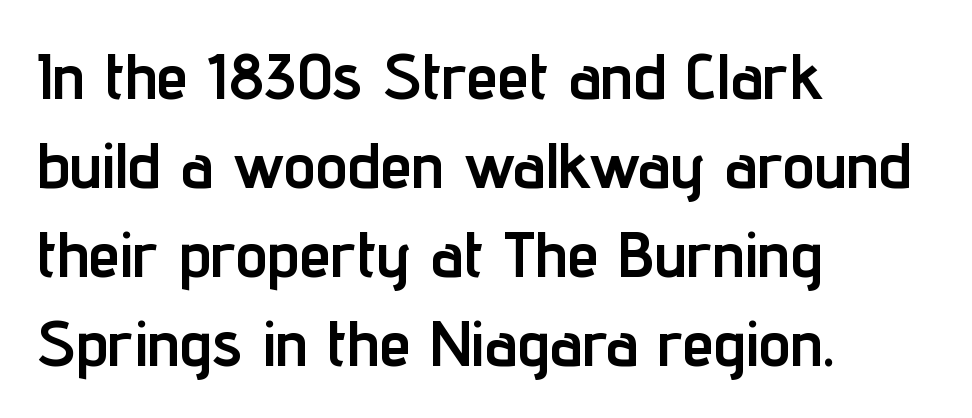
{"serif": "no", "italic": "no", "bold": "yes", "weight": "semibold", "width": "condensed", "stroke_contrast": "low", "x_height": "medium", "monospaced": "no", "underline": "no", "align": "left", "line_spacing": "normal", "line_spacing_ratio": 1.39, "letter_spacing": "normal", "letter_spacing_em": 0.0, "glyph_px": 64}
